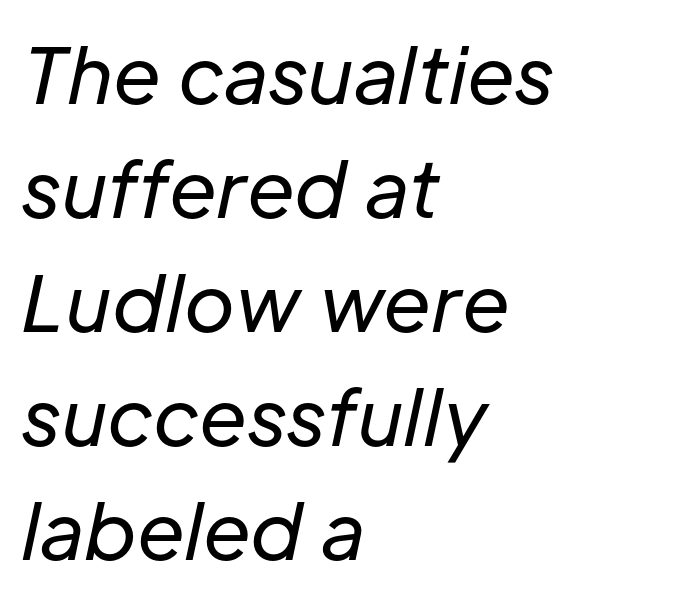
Q: Is the text bold? A: No.
Q: Is the text italic (slanted)? A: Yes, it leans right by about 12 degrees.
Q: Is the text underlined? A: No.
Q: How is the paragraph aligned? A: Left-aligned.
Q: Is the spacing between letters normal or unusually wide? A: Normal.
Q: Is the spacing between lines tight, normal or loose? A: Normal.
Q: Width (condensed, normal, or wide)? A: Normal.
Q: Stroke contrast? A: Low.
Q: x-height? A: Medium.
Q: Monospaced? A: No.
